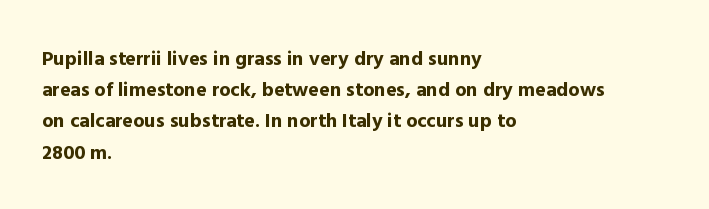
{"italic": "no", "bold": "yes", "underline": "no", "align": "left", "line_spacing": "normal", "line_spacing_ratio": 1.56, "letter_spacing": "normal", "letter_spacing_em": 0.0, "glyph_px": 20}
